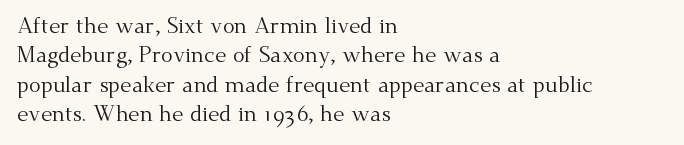
The image shows 22 px text type, upright; set left-aligned, normal line spacing (1.33x), normal letter spacing, not underlined.
